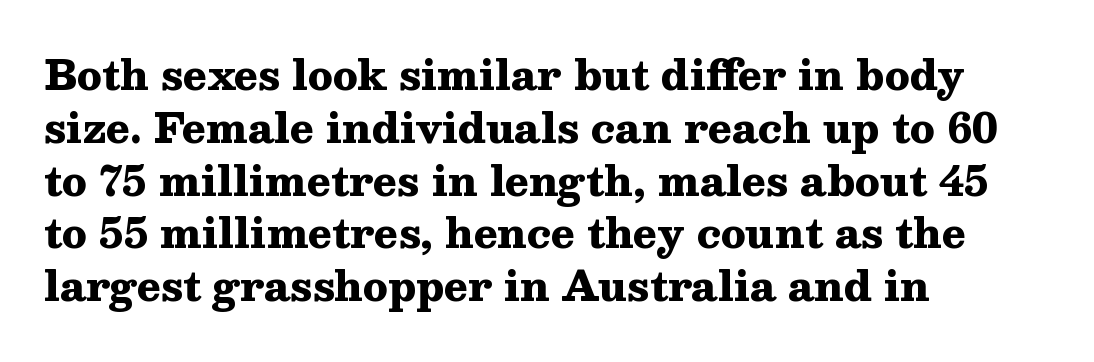
The image shows 40 px heavy, wide serif type, upright; set left-aligned, normal line spacing (1.32x), normal letter spacing, not underlined; medium stroke contrast and a medium x-height.
